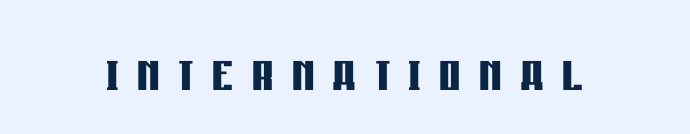
{"serif": "no", "italic": "no", "bold": "yes", "weight": "semibold", "width": "condensed", "stroke_contrast": "low", "x_height": "large", "monospaced": "no", "underline": "no", "align": "center", "letter_spacing": "wide", "letter_spacing_em": 0.28, "glyph_px": 66}
